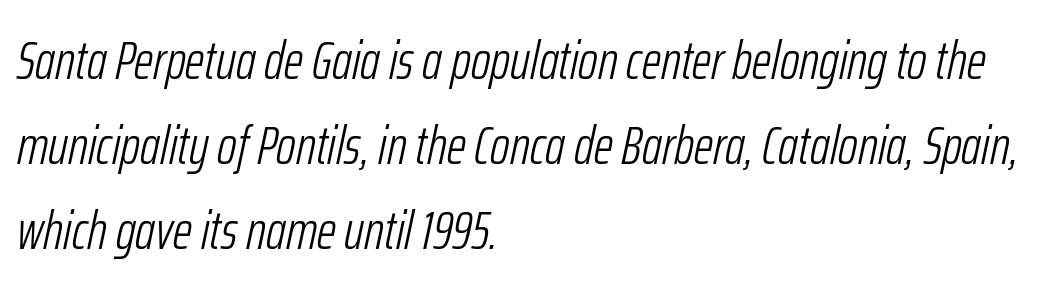
{"italic": "yes", "lean": "right", "slant_degrees": 12, "bold": "no", "weight": "light", "width": "condensed", "stroke_contrast": "low", "x_height": "medium", "monospaced": "no", "underline": "no", "align": "left", "line_spacing": "normal", "line_spacing_ratio": 1.57, "letter_spacing": "normal", "letter_spacing_em": 0.0, "glyph_px": 54}
